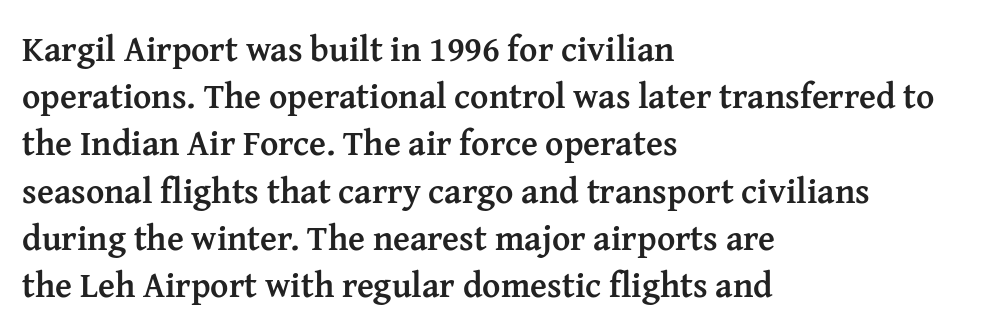
{"serif": "yes", "italic": "no", "bold": "yes", "weight": "semibold", "width": "normal", "stroke_contrast": "medium", "x_height": "medium", "monospaced": "no", "underline": "no", "align": "left", "line_spacing": "normal", "line_spacing_ratio": 1.35, "letter_spacing": "normal", "letter_spacing_em": 0.0, "glyph_px": 35}
